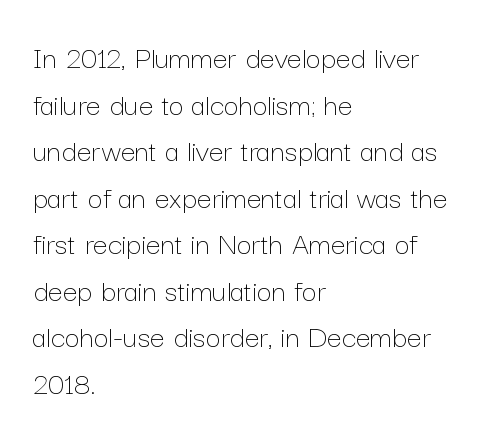
Q: Is the text bold? A: No.
Q: Is the text italic (slanted)? A: No, it is upright.
Q: Is the text underlined? A: No.
Q: How is the paragraph aligned? A: Left-aligned.
Q: Is the spacing between letters normal or unusually wide? A: Normal.
Q: Is the spacing between lines tight, normal or loose? A: Normal.
Q: Width (condensed, normal, or wide)? A: Normal.
Q: Stroke contrast? A: Low.
Q: x-height? A: Medium.
Q: Monospaced? A: No.
